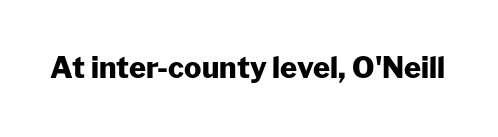
The letters stand upright; this is a roman face. The foot of each line stays bare and open. Tracking here is standard; glyphs follow each other at the usual distance. You can tell from the bare stems that sans-serif type was used. The characters look thick and weighty, a clear bold. Proportional: the letters do not fall into vertical columns.
